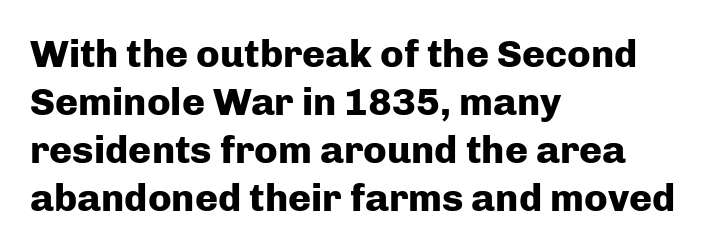
The image shows 39 px heavy sans-serif type, upright; set left-aligned, line spacing 1.23x, normal letter spacing, not underlined; low stroke contrast and a medium x-height.
